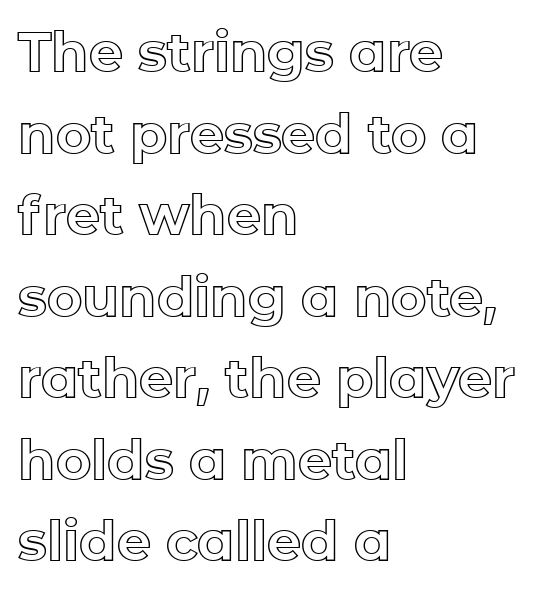
The lettering holds an erect, upright posture throughout. You could not count columns in this text — the font is proportionally spaced. Which margin do the lines hug? The left one — the right edge is uneven. What's the leading like? Ordinary, nothing unusual. Plain, unruled lines of type.
